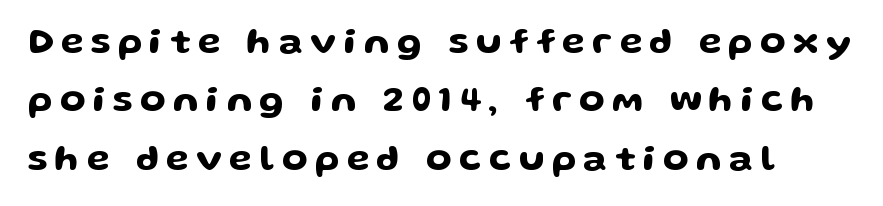
Q: Is the text italic (slanted)? A: No, it is upright.
Q: Is the typeface a serif or a sans-serif typeface? A: Sans-serif.
Q: Is the text underlined? A: No.
Q: Is the spacing between letters normal or unusually wide? A: Unusually wide.
Q: Is the spacing between lines tight, normal or loose? A: Normal.
Q: Width (condensed, normal, or wide)? A: Wide.
Q: Stroke contrast? A: Low.
Q: x-height? A: Medium.
Q: Monospaced? A: No.
